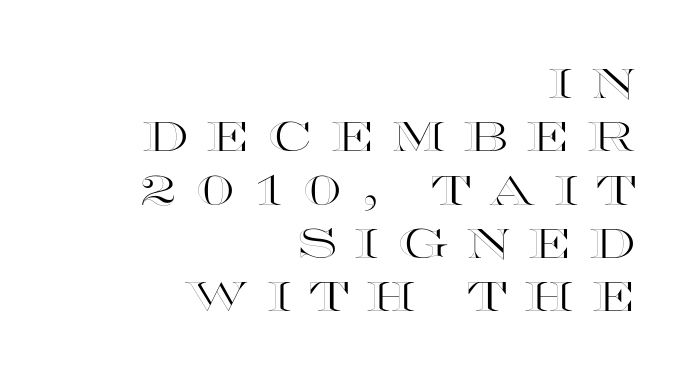
{"italic": "no", "width": "wide", "x_height": "large", "monospaced": "no", "underline": "no", "align": "right", "line_spacing": "normal", "line_spacing_ratio": 1.3, "letter_spacing": "wide", "letter_spacing_em": 0.44, "glyph_px": 41}
